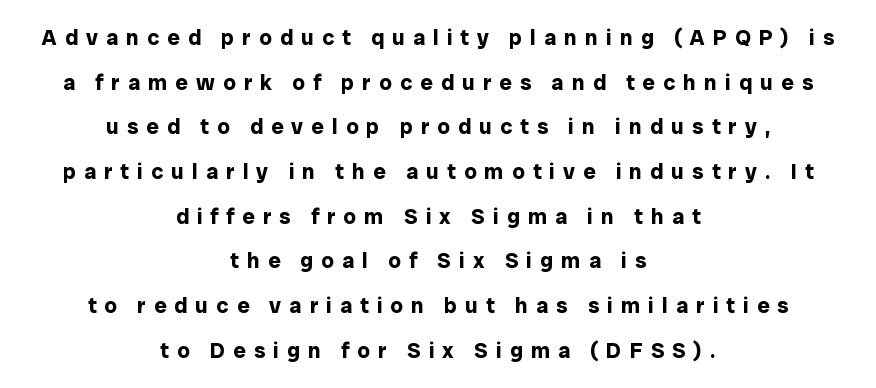
A typesetter would mark this as roman, not italic. Compared with a flush-left layout, this one balances lines on the center instead. Notice how thick the strokes are: this is what a full bold looks like. The block of text is sparse from top to bottom, with ample space between rows. Any mark beneath the type? The region is blank. What stands out about the letter spacing? Its width — letters are far apart.
